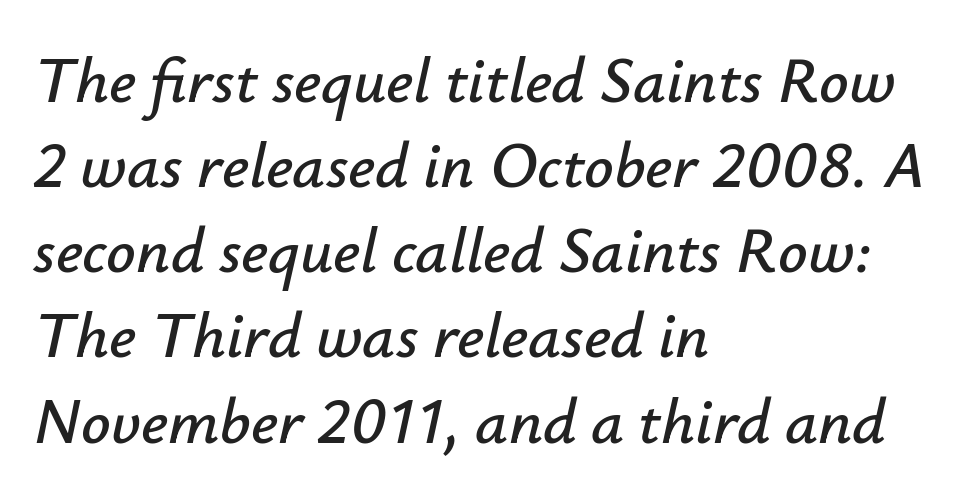
The image shows 65 px text type, italic (leaning right); set left-aligned, normal line spacing (1.31x), normal letter spacing, not underlined; low stroke contrast and a small x-height.
